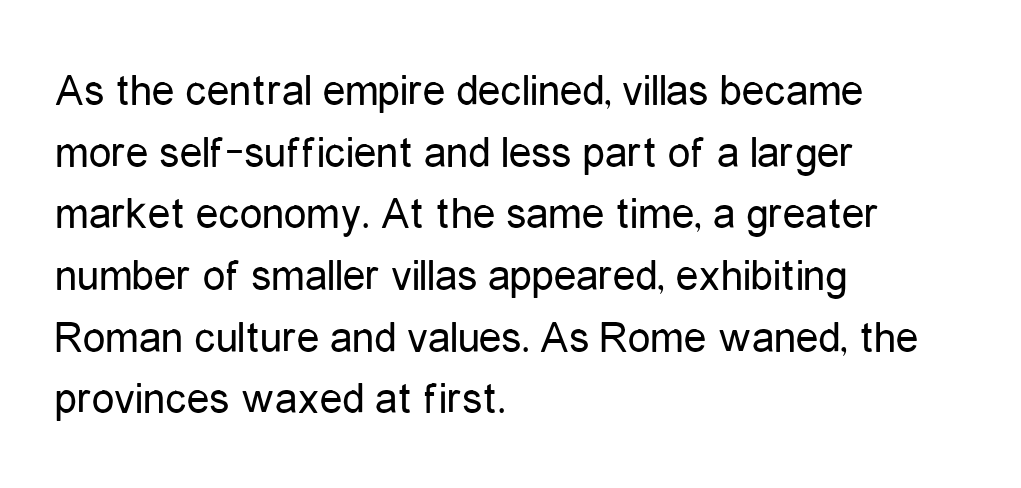
Students, note that the glyphs here touch the page at normal intervals. Does the type have serifs? No, each stem ends abruptly. Bold? No — there's no thickening of the strokes. The lines are quadded left.
